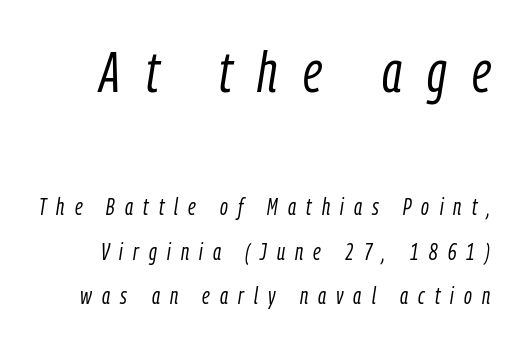
{"italic": "yes", "lean": "right", "slant_degrees": 9, "bold": "no", "weight": "light", "width": "condensed", "stroke_contrast": "low", "x_height": "medium", "monospaced": "no", "underline": "no", "line_spacing": "loose", "line_spacing_ratio": 1.94, "letter_spacing": "wide", "letter_spacing_em": 0.44, "larger_block": "first", "size_ratio": 2.48, "glyph_px": 57}
